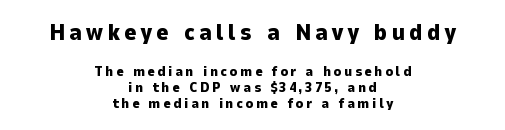
The image shows 23 px bold type, upright; set centered, tight line spacing (1.15x), not underlined; the first (top) block is 1.64x larger.
